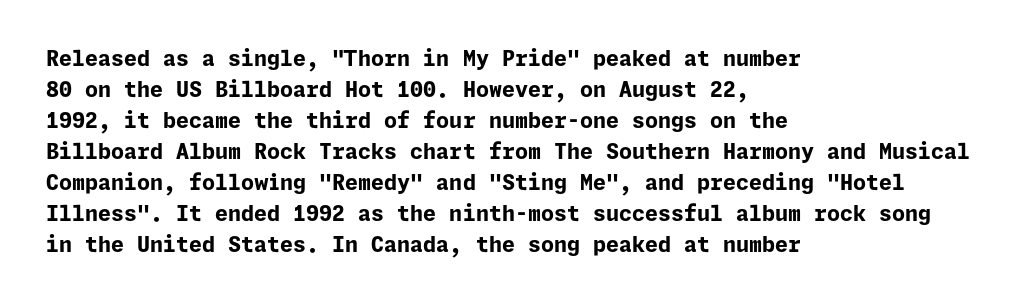
These lines keep a tight, regular rhythm from letter to letter. The typesetting leans heavy: a genuine bold. Line beginnings align vertically; line endings do not. If you drew a line through each stem, it would be perfectly vertical. Letters rest on an invisible, unmarked baseline.
